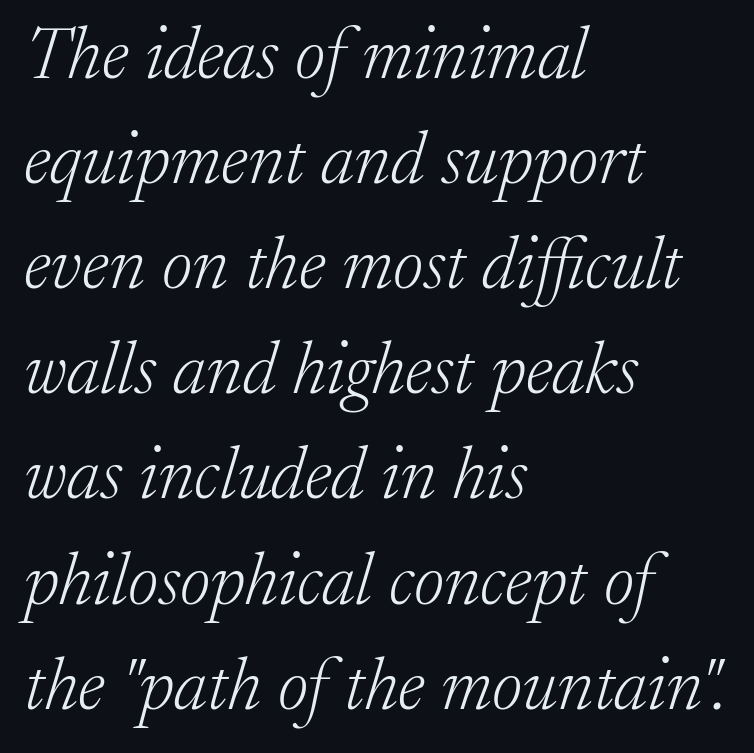
{"serif": "yes", "italic": "yes", "lean": "right", "slant_degrees": 17, "bold": "no", "weight": "light", "width": "normal", "stroke_contrast": "low", "x_height": "medium", "monospaced": "no", "underline": "no", "align": "left", "line_spacing": "normal", "line_spacing_ratio": 1.44, "letter_spacing": "normal", "letter_spacing_em": 0.0, "glyph_px": 73}
